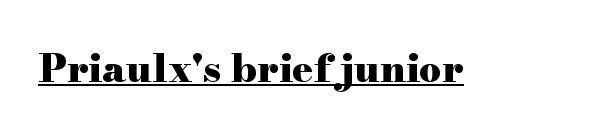
The image shows 39 px heavy, wide serif type, upright; set normal letter spacing, underlined; high stroke contrast and a small x-height.
